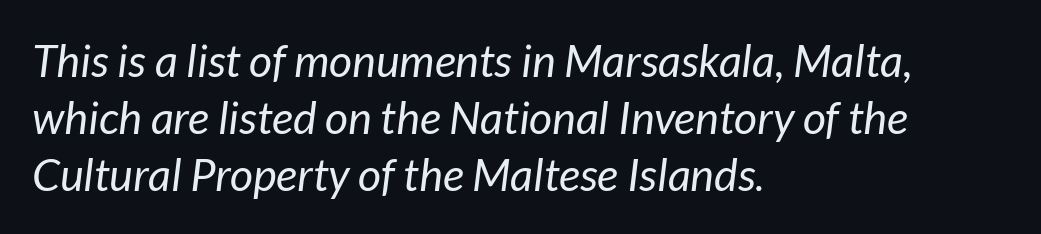
{"italic": "yes", "lean": "right", "slant_degrees": 7, "bold": "no", "weight": "regular", "width": "normal", "stroke_contrast": "low", "x_height": "medium", "monospaced": "no", "underline": "no", "align": "left", "line_spacing": "normal", "line_spacing_ratio": 1.27, "letter_spacing": "normal", "letter_spacing_em": 0.0, "glyph_px": 45}
